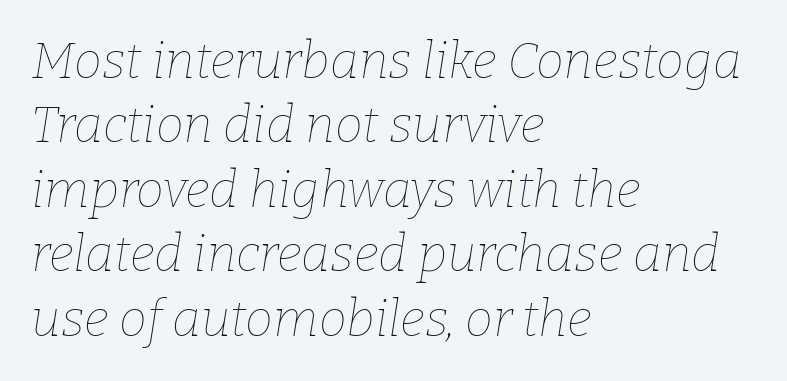
{"italic": "yes", "lean": "right", "slant_degrees": 9, "bold": "no", "weight": "thin", "width": "normal", "stroke_contrast": "low", "x_height": "medium", "monospaced": "no", "underline": "no", "align": "left", "line_spacing": "normal", "line_spacing_ratio": 1.29, "letter_spacing": "normal", "letter_spacing_em": 0.0, "glyph_px": 50}
